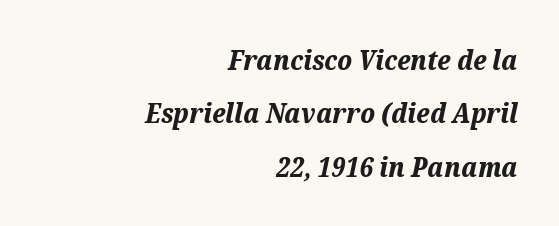
The image shows 27 px bold type, italic (leaning right); set right-aligned, loose line spacing (1.98x), normal letter spacing, not underlined.
